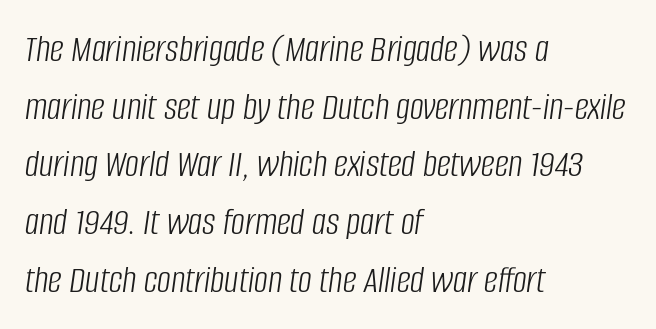
Is the stroke heavy? The answer is a plain regular-or-lighter. Quick note: italic. Evenly set lines give the paragraph a standard silhouette. One-word summary of the alignment: left. What stands out about the letter spacing? Nothing — it is the standard amount.
